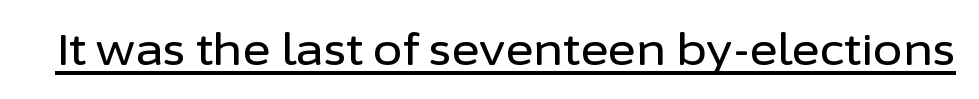
Q: Is the text italic (slanted)? A: No, it is upright.
Q: Is the typeface a serif or a sans-serif typeface? A: Sans-serif.
Q: Is the text underlined? A: Yes.
Q: Is the spacing between letters normal or unusually wide? A: Normal.
Q: Width (condensed, normal, or wide)? A: Normal.
Q: Stroke contrast? A: Low.
Q: x-height? A: Medium.
Q: Monospaced? A: No.
